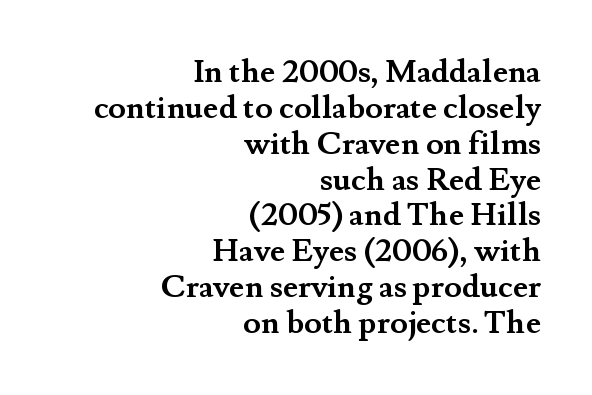
Every stem runs plumb, perpendicular to the baseline. Short note: letters normally spaced. Strong, thick strokes mark this as bold type. The foot of each line stays bare and open.
